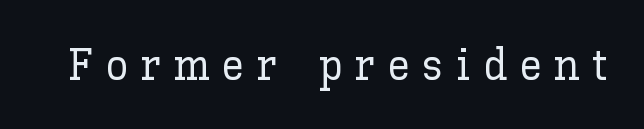
{"italic": "no", "width": "normal", "stroke_contrast": "low", "x_height": "medium", "monospaced": "no", "underline": "no", "letter_spacing": "wide", "letter_spacing_em": 0.28, "glyph_px": 45}
